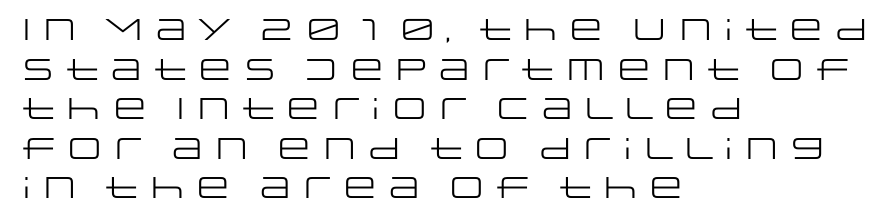
{"serif": "no", "italic": "no", "bold": "no", "weight": "regular", "width": "wide", "stroke_contrast": "low", "x_height": "large", "monospaced": "no", "underline": "no", "align": "left", "line_spacing": "normal", "line_spacing_ratio": 1.32, "letter_spacing": "normal", "letter_spacing_em": 0.0, "glyph_px": 30}
